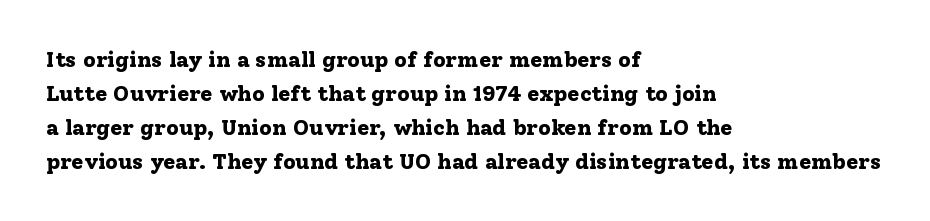
The lettering holds an erect, upright posture throughout. No word sits above an underline. Thick stems and heavy bowls — unmistakably bold. How are the letters spaced? Ordinarily, with no added tracking. Line beginnings align vertically; line endings do not.
